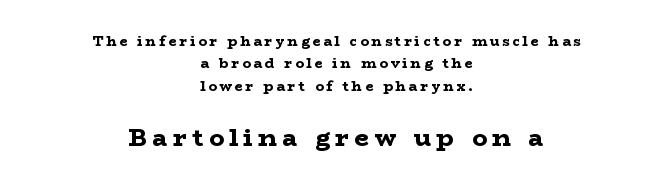
Q: Is the text bold? A: Yes.
Q: Is the text italic (slanted)? A: No, it is upright.
Q: Is the text underlined? A: No.
Q: How is the paragraph aligned? A: Centered.
Q: Is the spacing between letters normal or unusually wide? A: Unusually wide.
Q: Is the spacing between lines tight, normal or loose? A: Normal.
Q: Which block of text is set in a larger size, the first (top) or the second (bottom)? A: The second (bottom) one.
